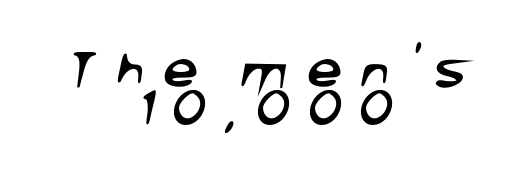
The image shows 40 px sans-serif type; set centered, tight line spacing (0.95x), unusually wide letter spacing (+0.42 em), not underlined; low stroke contrast and a large x-height.
